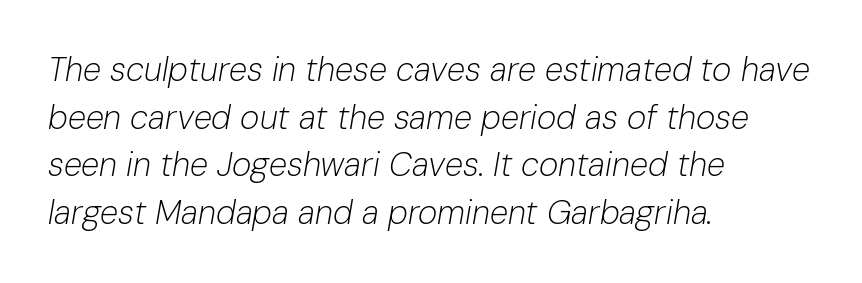
{"italic": "yes", "lean": "right", "slant_degrees": 10, "bold": "no", "weight": "light", "width": "normal", "stroke_contrast": "low", "x_height": "medium", "monospaced": "no", "underline": "no", "align": "left", "line_spacing": "normal", "line_spacing_ratio": 1.44, "letter_spacing": "normal", "letter_spacing_em": 0.0, "glyph_px": 33}
